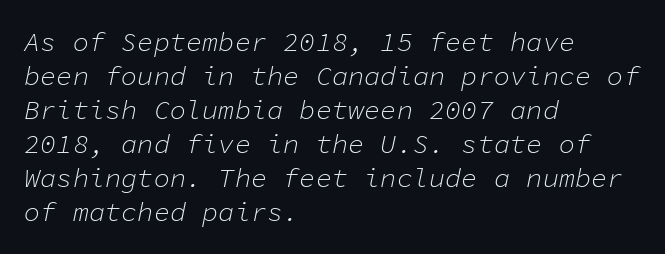
Q: Is the text bold? A: No.
Q: Is the text italic (slanted)? A: Yes, it leans right by about 11 degrees.
Q: Is the text underlined? A: No.
Q: How is the paragraph aligned? A: Left-aligned.
Q: Is the spacing between letters normal or unusually wide? A: Normal.
Q: Is the spacing between lines tight, normal or loose? A: Normal.
